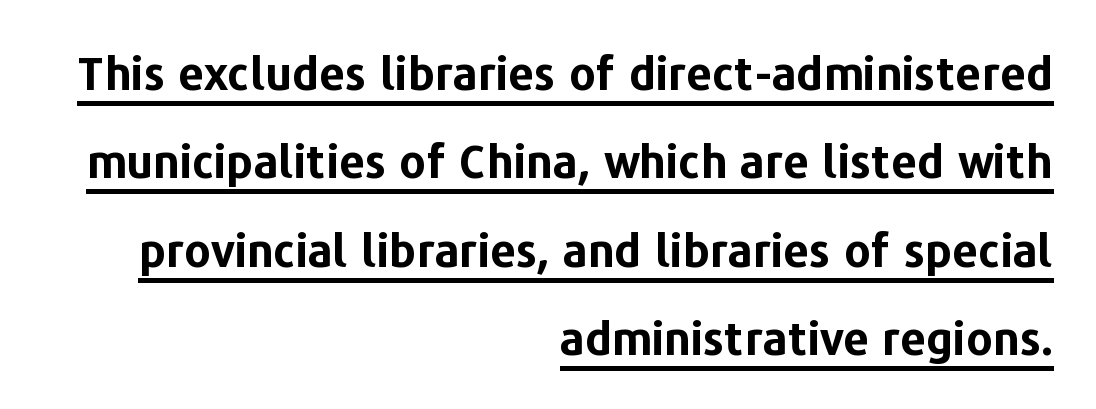
Q: Is the text bold? A: Yes.
Q: Is the text italic (slanted)? A: No, it is upright.
Q: Is the typeface a serif or a sans-serif typeface? A: Sans-serif.
Q: Is the text underlined? A: Yes.
Q: How is the paragraph aligned? A: Right-aligned.
Q: Is the spacing between letters normal or unusually wide? A: Normal.
Q: Is the spacing between lines tight, normal or loose? A: Loose.
Q: Width (condensed, normal, or wide)? A: Normal.
Q: Stroke contrast? A: Low.
Q: x-height? A: Medium.
Q: Monospaced? A: No.
